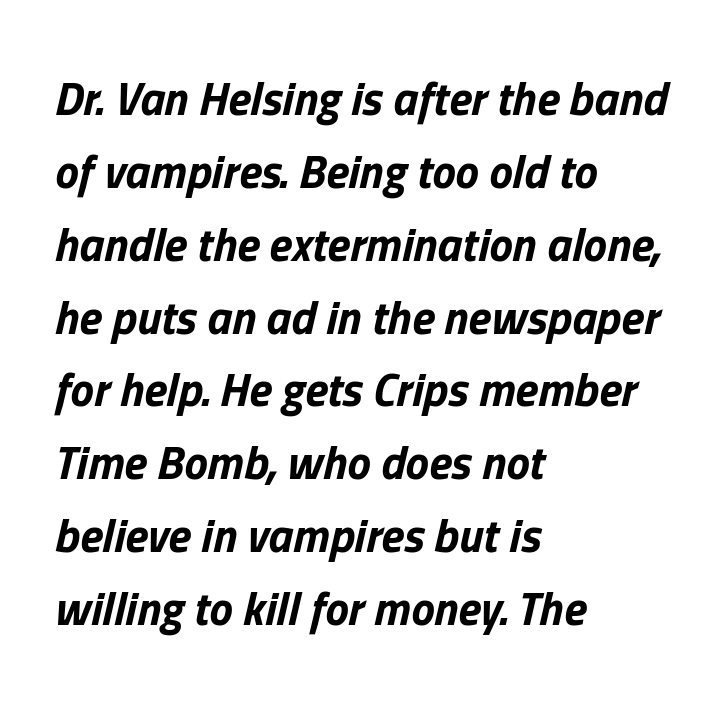
Q: Is the text bold? A: Yes.
Q: Is the text italic (slanted)? A: Yes, it leans right by about 13 degrees.
Q: Is the text underlined? A: No.
Q: How is the paragraph aligned? A: Left-aligned.
Q: Is the spacing between letters normal or unusually wide? A: Normal.
Q: Is the spacing between lines tight, normal or loose? A: Normal.
Q: Width (condensed, normal, or wide)? A: Normal.
Q: Stroke contrast? A: Low.
Q: x-height? A: Medium.
Q: Monospaced? A: No.
